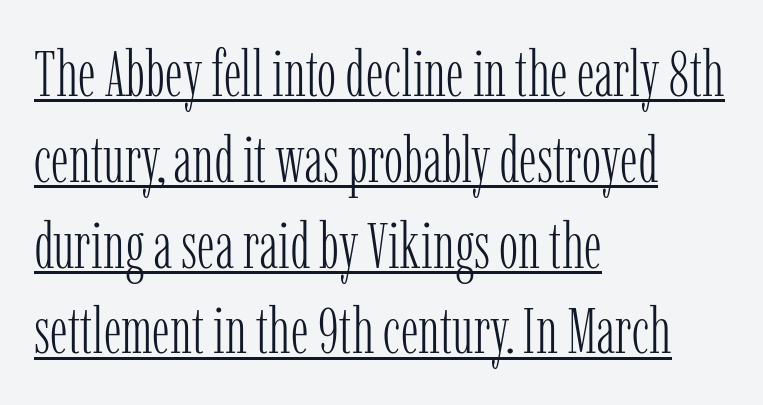
The image shows 65 px light, condensed serif type, upright; set left-aligned, normal line spacing (1.32x), normal letter spacing, underlined; low stroke contrast and a medium x-height.
